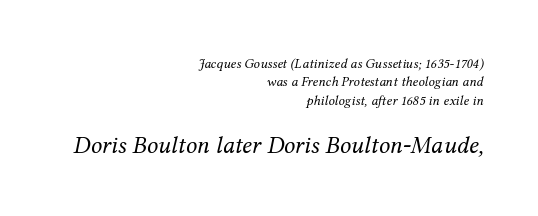
Words appear dense and cohesive because spacing is normal. Designer's note — italics engaged. Leading matches the norm, producing a regular column. The letters in the lower block stand taller than those in the block above.
